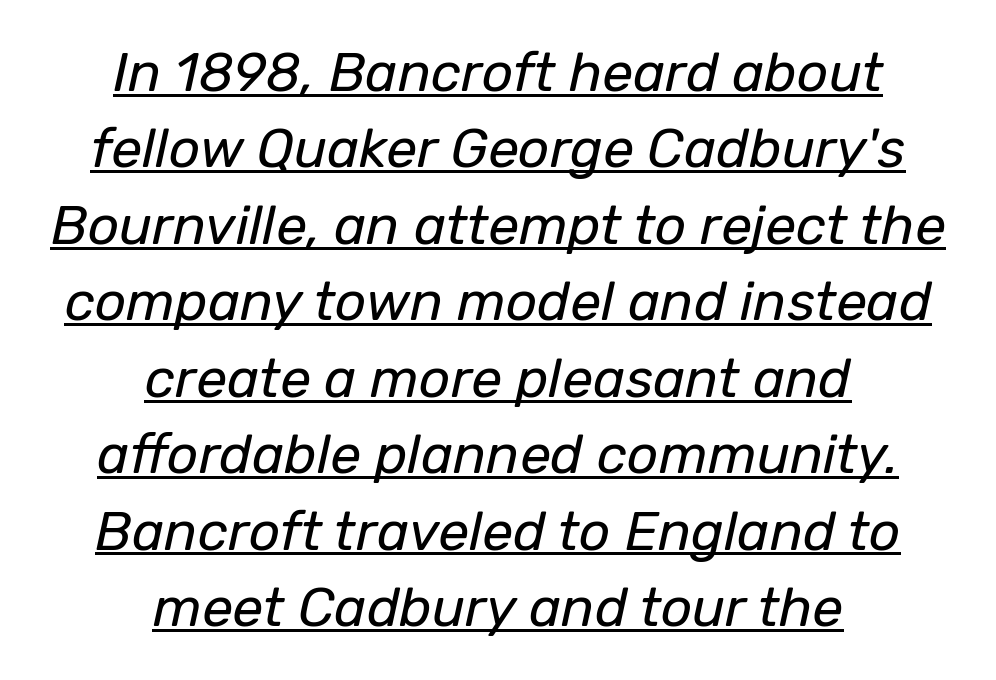
The image shows 55 px regular-weight type, italic (leaning right); set centered, normal line spacing (1.39x), normal letter spacing, underlined; low stroke contrast and a medium x-height.
